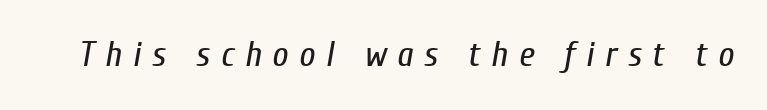
Q: Is the text bold? A: No.
Q: Is the text italic (slanted)? A: Yes, it leans right by about 10 degrees.
Q: Is the text underlined? A: No.
Q: Is the spacing between letters normal or unusually wide? A: Unusually wide.
Q: Width (condensed, normal, or wide)? A: Condensed.
Q: Stroke contrast? A: Low.
Q: x-height? A: Medium.
Q: Monospaced? A: No.
